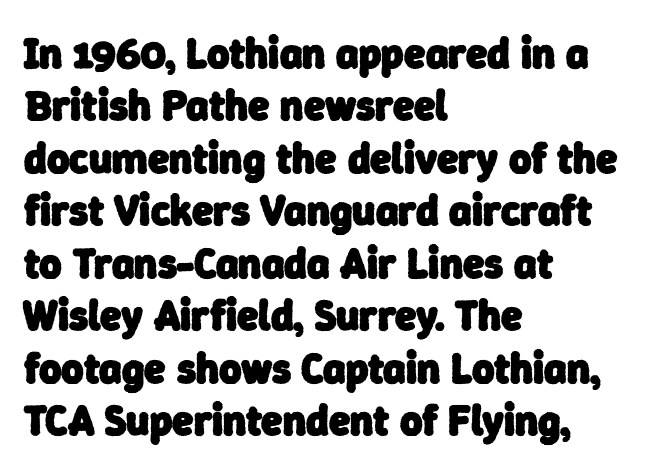
The designer went with a sans here, leaving each stem footless. Caption: multi-line text, flush left, ragged right. Varying glyph widths throughout — classic text-font behaviour. What weight is shown? A full bold with thick strokes. Clear beneath every line of the passage. This sample uses plain, unmodified letter spacing.
